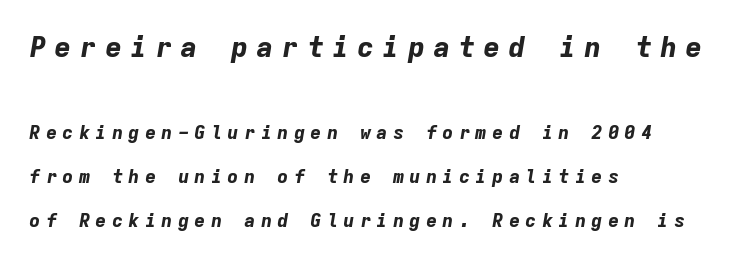
Q: Is the text bold? A: Yes.
Q: Is the text italic (slanted)? A: Yes, it leans right by about 9 degrees.
Q: Is the text underlined? A: No.
Q: How is the paragraph aligned? A: Left-aligned.
Q: Is the spacing between letters normal or unusually wide? A: Unusually wide.
Q: Is the spacing between lines tight, normal or loose? A: Loose.
Q: Which block of text is set in a larger size, the first (top) or the second (bottom)? A: The first (top) one.
Q: Width (condensed, normal, or wide)? A: Normal.
Q: Stroke contrast? A: Low.
Q: x-height? A: Medium.
Q: Monospaced? A: Yes.
